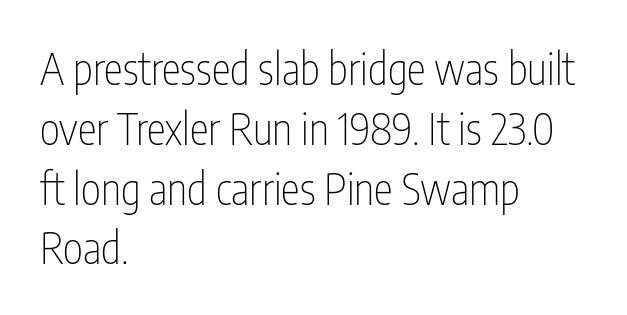
Q: Is the text bold? A: No.
Q: Is the text italic (slanted)? A: No, it is upright.
Q: Is the typeface a serif or a sans-serif typeface? A: Sans-serif.
Q: Is the text underlined? A: No.
Q: How is the paragraph aligned? A: Left-aligned.
Q: Is the spacing between letters normal or unusually wide? A: Normal.
Q: Is the spacing between lines tight, normal or loose? A: Normal.
Q: Width (condensed, normal, or wide)? A: Condensed.
Q: Stroke contrast? A: Low.
Q: x-height? A: Medium.
Q: Monospaced? A: No.
